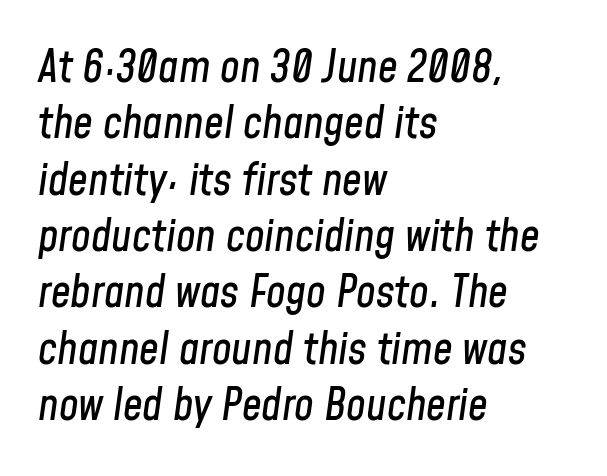
The image shows 44 px condensed type, italic (leaning right); set left-aligned, normal line spacing (1.28x), normal letter spacing, not underlined; low stroke contrast and a medium x-height.
